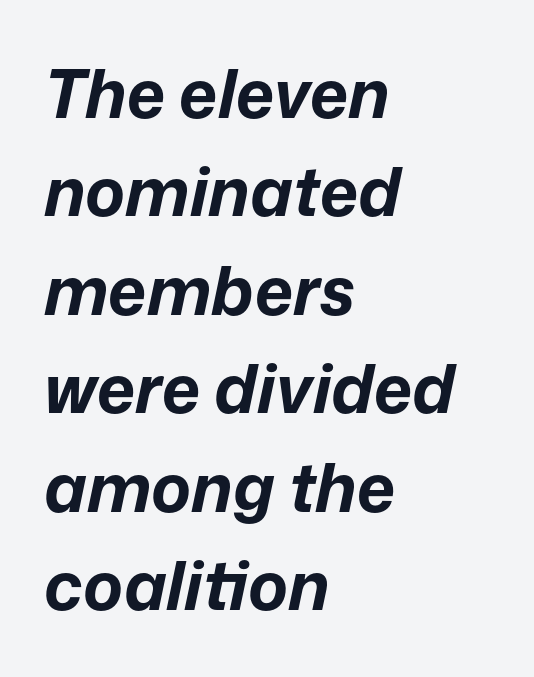
The font is running at its bold setting. Baseline-to-baseline distance is the conventional proportion of letter height. Honestly, there is no underline to notice here at all. You can tell it's italic because the verticals aren't actually vertical. Reading down the block, your eye returns to a fixed left position each line.
